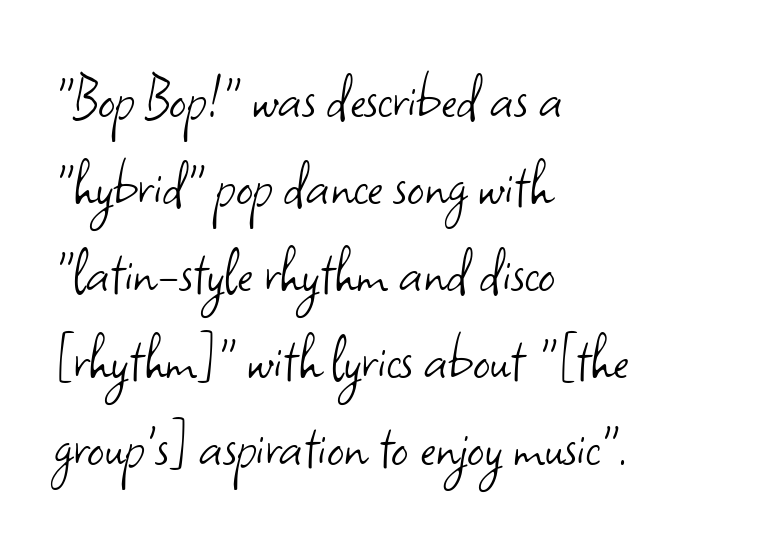
The image shows 67 px light sans-serif type; set left-aligned, normal line spacing (1.3x), normal letter spacing, not underlined; low stroke contrast and a small x-height.
